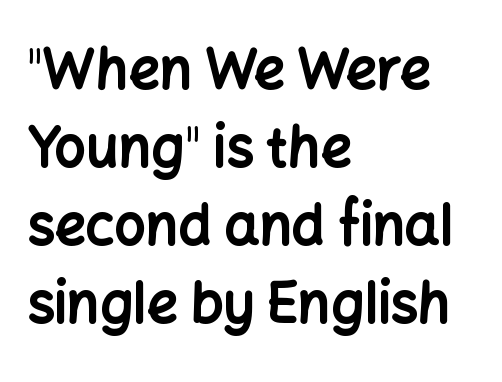
The image shows 55 px bold sans-serif type, upright; set left-aligned, normal line spacing (1.42x), normal letter spacing, not underlined; low stroke contrast and a medium x-height.
